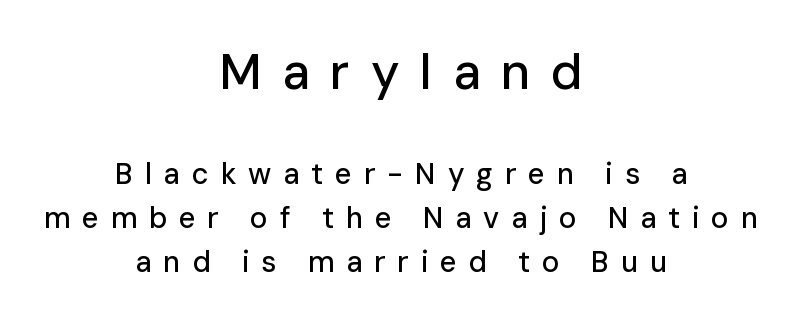
{"serif": "no", "italic": "no", "width": "normal", "stroke_contrast": "low", "x_height": "medium", "monospaced": "no", "underline": "no", "align": "center", "line_spacing": "normal", "line_spacing_ratio": 1.52, "letter_spacing": "wide", "letter_spacing_em": 0.41, "larger_block": "first", "size_ratio": 1.72, "glyph_px": 50}
